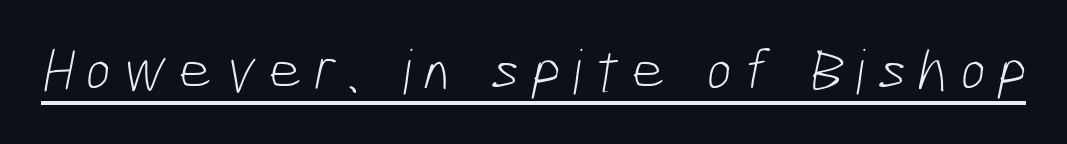
Q: Is the text bold? A: No.
Q: Is the typeface a serif or a sans-serif typeface? A: Sans-serif.
Q: Is the text underlined? A: Yes.
Q: Width (condensed, normal, or wide)? A: Condensed.
Q: Stroke contrast? A: Low.
Q: x-height? A: Medium.
Q: Monospaced? A: No.
